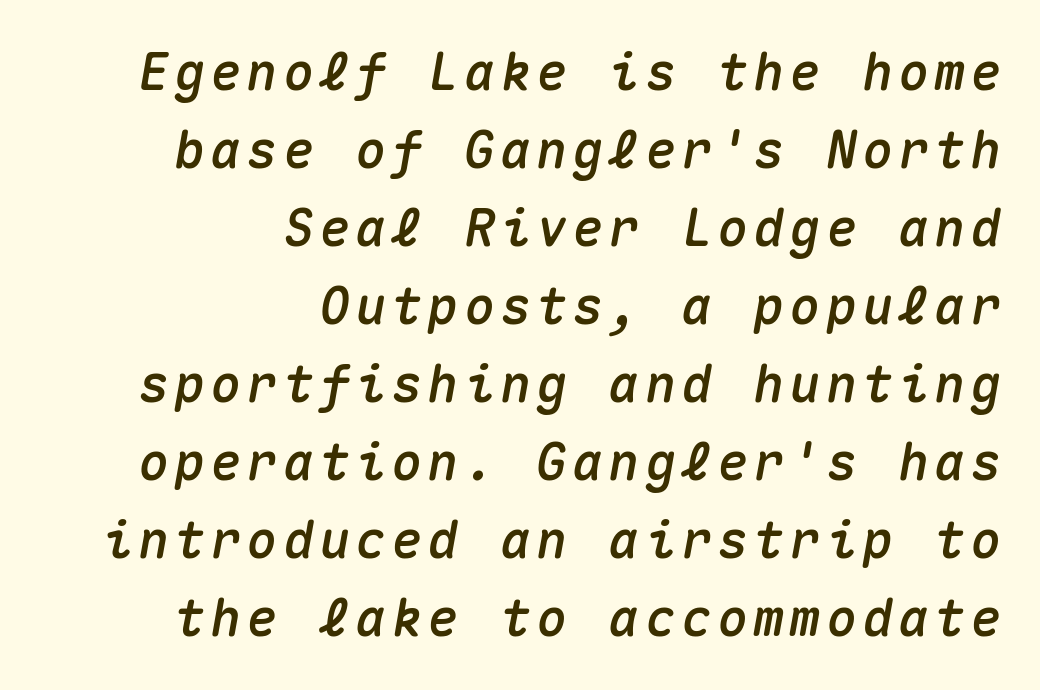
Q: Is the text italic (slanted)? A: Yes, it leans right by about 10 degrees.
Q: Is the text underlined? A: No.
Q: How is the paragraph aligned? A: Right-aligned.
Q: Is the spacing between lines tight, normal or loose? A: Normal.
Q: Width (condensed, normal, or wide)? A: Normal.
Q: Stroke contrast? A: Medium.
Q: x-height? A: Medium.
Q: Monospaced? A: Yes.
